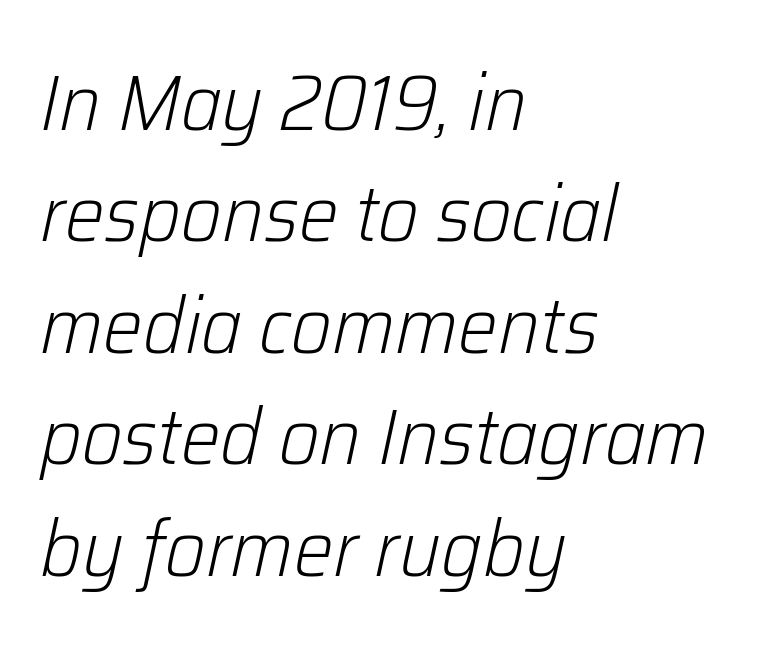
The image shows 79 px light type, italic (leaning right); set left-aligned, normal line spacing (1.41x), normal letter spacing, not underlined; low stroke contrast and a medium x-height.
